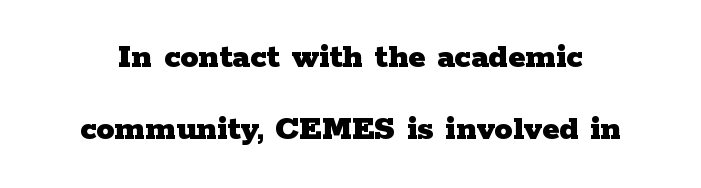
The image shows 36 px heavy, wide serif type, upright; set loose line spacing (1.99x), normal letter spacing, not underlined; low stroke contrast and a medium x-height.
